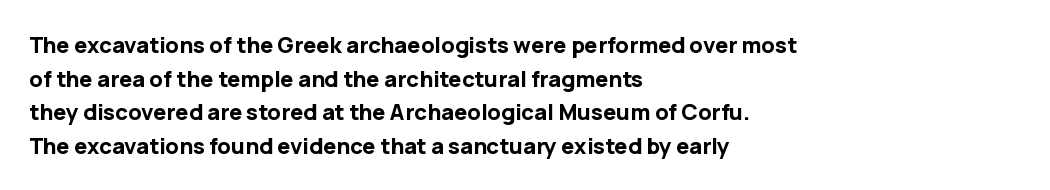
This sample is left-justified, so line endings fall wherever the words run out. Ascenders rise straight up at ninety degrees. Notice how descenders clear the ascenders below comfortably — that's standard leading. Is the type bold? Yes — the strokes are clearly thick and heavy.
